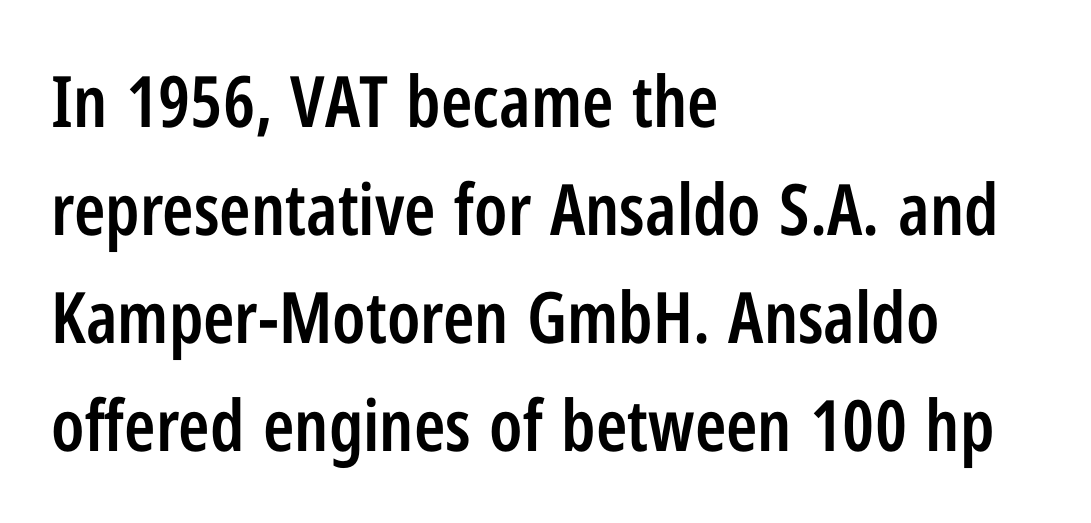
The passage is arranged the way most books set body copy — flush left. Do the letters lean? They stand straight. In terms of letterform style, serifs are entirely absent. Each letter keeps its own natural width here, so spacing adapts to shape.
